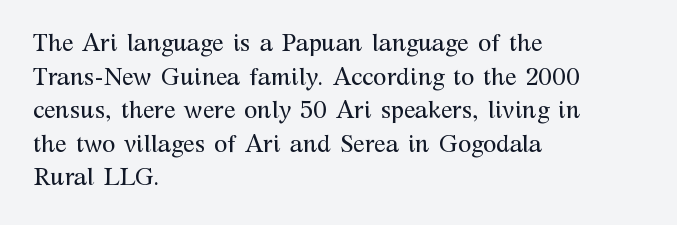
The image shows 24 px text type, upright; set left-aligned, normal line spacing (1.4x), normal letter spacing, not underlined.
